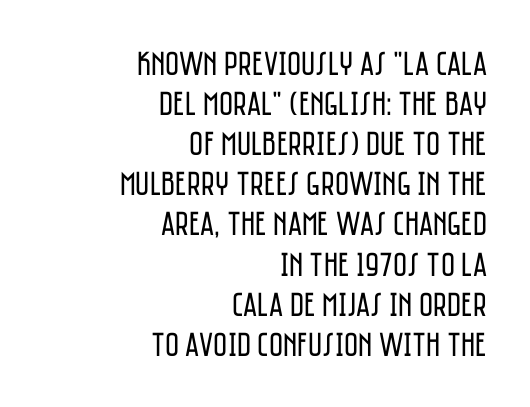
The image shows 34 px regular-weight, condensed sans-serif type, upright; set right-aligned, line spacing 1.18x, normal letter spacing, not underlined; low stroke contrast and a large x-height.
